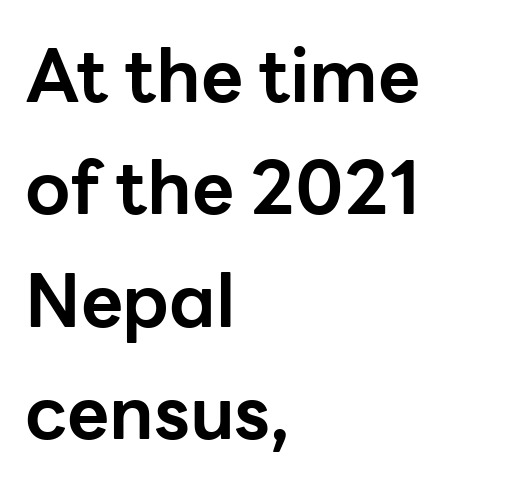
Q: Is the text bold? A: Yes.
Q: Is the text italic (slanted)? A: No, it is upright.
Q: Is the typeface a serif or a sans-serif typeface? A: Sans-serif.
Q: Is the text underlined? A: No.
Q: How is the paragraph aligned? A: Left-aligned.
Q: Is the spacing between letters normal or unusually wide? A: Normal.
Q: Is the spacing between lines tight, normal or loose? A: Normal.
Q: Width (condensed, normal, or wide)? A: Normal.
Q: Stroke contrast? A: Low.
Q: x-height? A: Medium.
Q: Monospaced? A: No.
